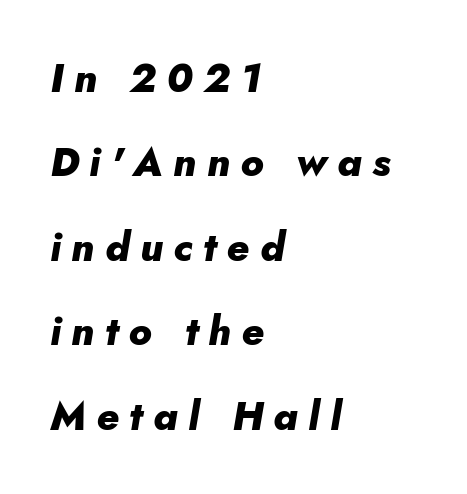
Spacing verdict: proportional, widths tailored to each character. The strip under each line holds only bare page. The line texture is sparse and dotted thanks to wide tracking. Strokes here are thick enough to call this a true bold. The typesetter chose a ragged-right arrangement here. Italic: yes, the glyphs are oblique.
